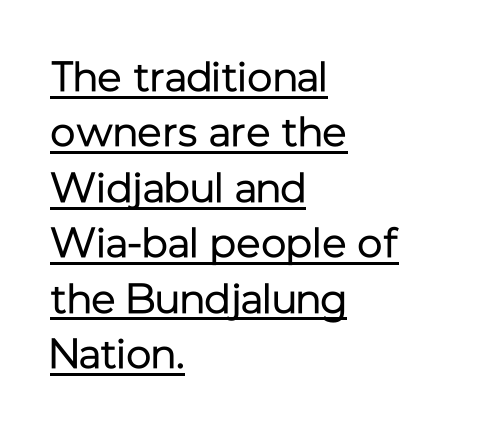
Q: Is the text bold? A: No.
Q: Is the text italic (slanted)? A: No, it is upright.
Q: Is the typeface a serif or a sans-serif typeface? A: Sans-serif.
Q: Is the text underlined? A: Yes.
Q: How is the paragraph aligned? A: Left-aligned.
Q: Is the spacing between letters normal or unusually wide? A: Normal.
Q: Is the spacing between lines tight, normal or loose? A: Normal.
Q: Width (condensed, normal, or wide)? A: Normal.
Q: Stroke contrast? A: Low.
Q: x-height? A: Medium.
Q: Monospaced? A: No.
